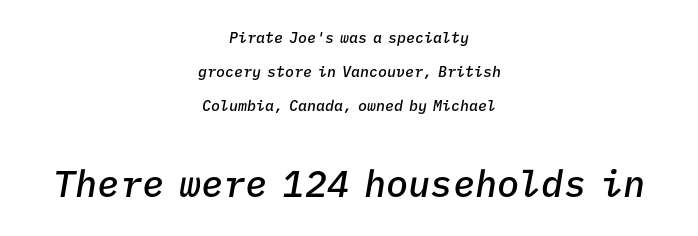
Q: Is the text bold? A: Semi-bold.
Q: Is the text italic (slanted)? A: Yes, it leans right by about 9 degrees.
Q: Is the text underlined? A: No.
Q: How is the paragraph aligned? A: Centered.
Q: Is the spacing between letters normal or unusually wide? A: Normal.
Q: Is the spacing between lines tight, normal or loose? A: Loose.
Q: Which block of text is set in a larger size, the first (top) or the second (bottom)? A: The second (bottom) one.
Q: Width (condensed, normal, or wide)? A: Normal.
Q: Stroke contrast? A: Low.
Q: x-height? A: Medium.
Q: Monospaced? A: Yes.
